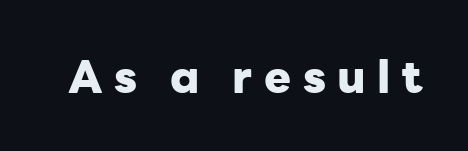
The image shows 45 px heavy sans-serif type, upright; set unusually wide letter spacing (+0.26 em), not underlined; low stroke contrast and a medium x-height.
